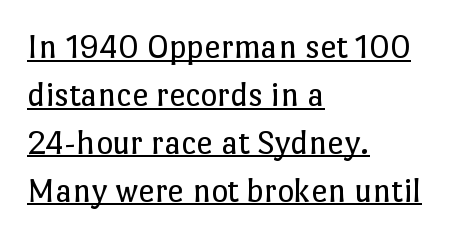
Q: Is the text bold? A: No.
Q: Is the text italic (slanted)? A: No, it is upright.
Q: Is the text underlined? A: Yes.
Q: How is the paragraph aligned? A: Left-aligned.
Q: Is the spacing between letters normal or unusually wide? A: Normal.
Q: Is the spacing between lines tight, normal or loose? A: Normal.
Q: Width (condensed, normal, or wide)? A: Normal.
Q: Stroke contrast? A: Low.
Q: x-height? A: Medium.
Q: Monospaced? A: No.
